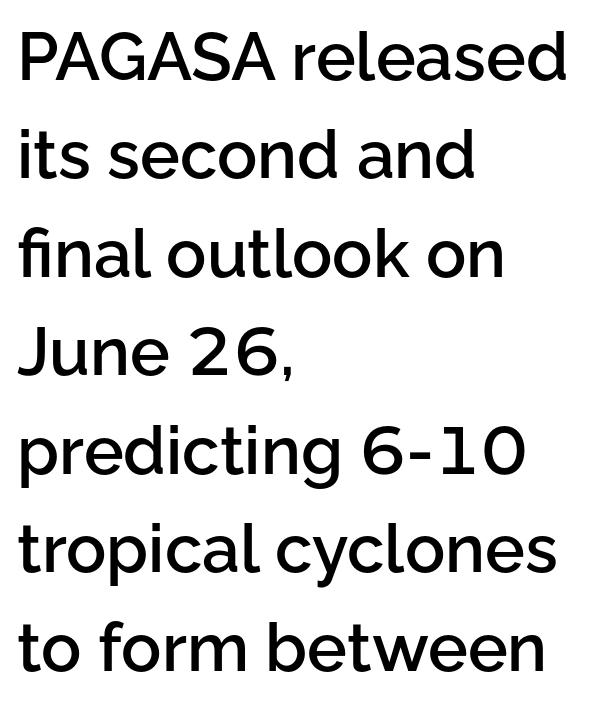
Proportional: the letters do not fall into vertical columns. The sample has been set in demibold, a notch under bold. No extra tracking has been applied to these lines. Typographically, this falls in the sans-serif category. Honestly, there is no underline to notice here at all. Is there any slant? The stems are plumb.
